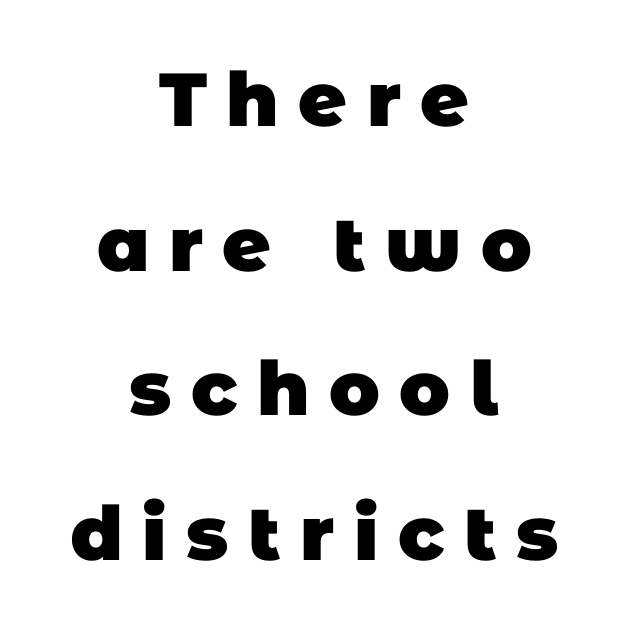
The whitespace from short lines is split evenly between both sides. Character widths vary here, with narrow letters taking less room than wide ones. Summary of vertical rhythm: relaxed, with wide interline spacing. The letters are bold, with thick, heavy strokes. How are the letters spaced? Widely, with obvious added tracking. Rule under the text: the space is simply empty.
